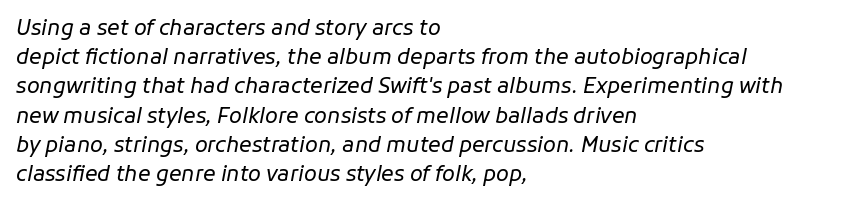
{"italic": "yes", "lean": "right", "slant_degrees": 11, "bold": "no", "underline": "no", "align": "left", "line_spacing": "normal", "line_spacing_ratio": 1.39, "letter_spacing": "normal", "letter_spacing_em": 0.0, "glyph_px": 21}
